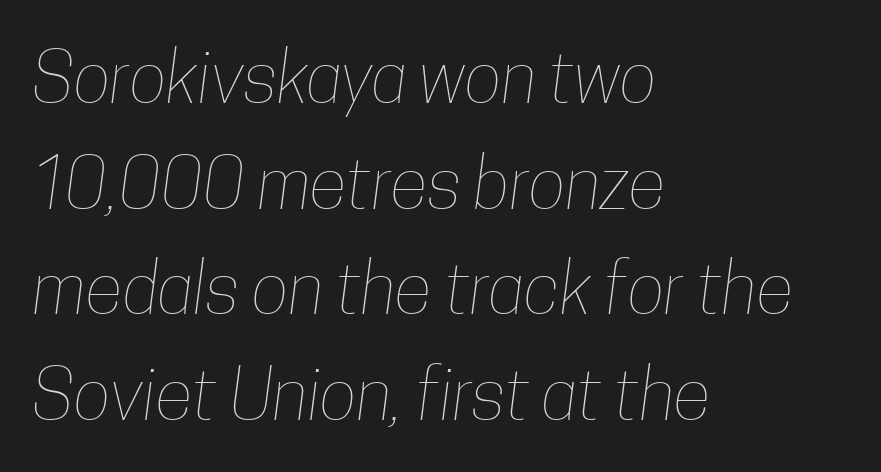
{"bold": "no", "weight": "thin", "width": "condensed", "stroke_contrast": "low", "x_height": "medium", "monospaced": "no", "underline": "no", "align": "left", "line_spacing": "normal", "line_spacing_ratio": 1.51, "letter_spacing": "normal", "letter_spacing_em": 0.0, "glyph_px": 70}
